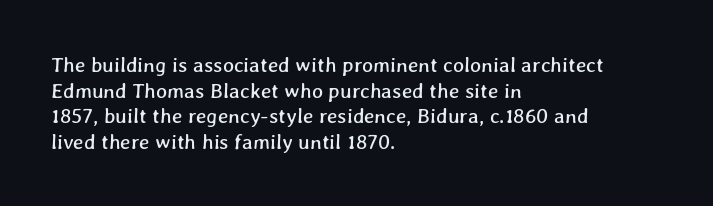
{"underline": "no", "align": "left", "line_spacing_ratio": 1.22, "letter_spacing": "normal", "letter_spacing_em": 0.0, "glyph_px": 21}
